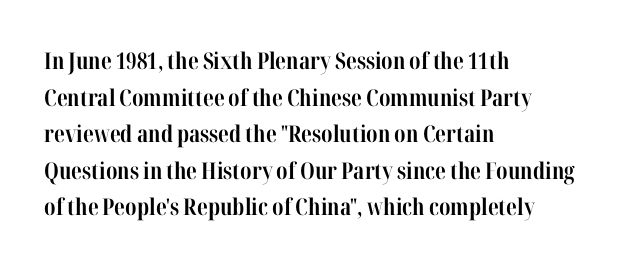
The image shows 23 px bold type, upright; set left-aligned, normal line spacing (1.59x), normal letter spacing, not underlined.
